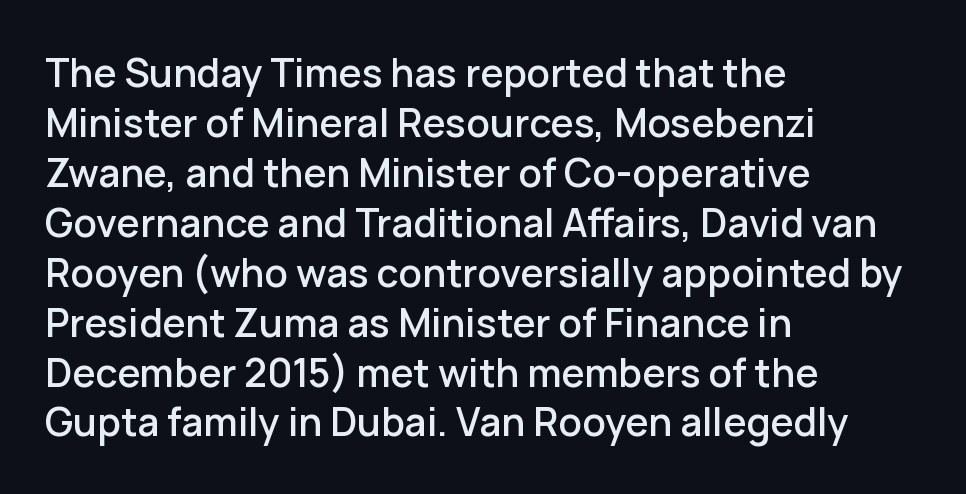
The image shows 39 px sans-serif type, upright; set left-aligned, normal line spacing (1.28x), normal letter spacing, not underlined; low stroke contrast and a medium x-height.
